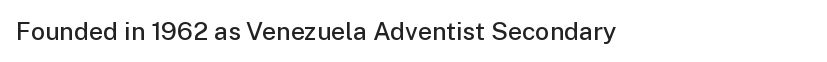
The letters stand upright; this is a roman face. Words appear dense and cohesive because spacing is normal. What weight is shown? A semibold, between regular and bold. The passage shown is not underscored anywhere.
